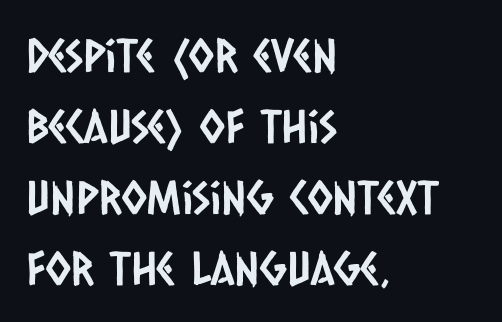
The image shows 46 px condensed sans-serif type; set left-aligned, normal line spacing (1.54x), normal letter spacing, not underlined; low stroke contrast and a large x-height.
